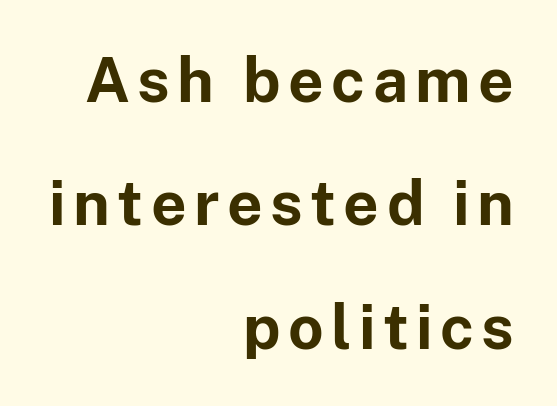
The image shows 62 px bold sans-serif type, upright; set right-aligned, loose line spacing (1.99x), not underlined; low stroke contrast and a medium x-height.
